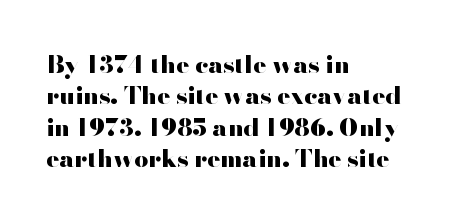
{"italic": "no", "bold": "yes", "underline": "no", "align": "left", "line_spacing": "normal", "line_spacing_ratio": 1.31, "letter_spacing": "normal", "letter_spacing_em": 0.0, "glyph_px": 24}
